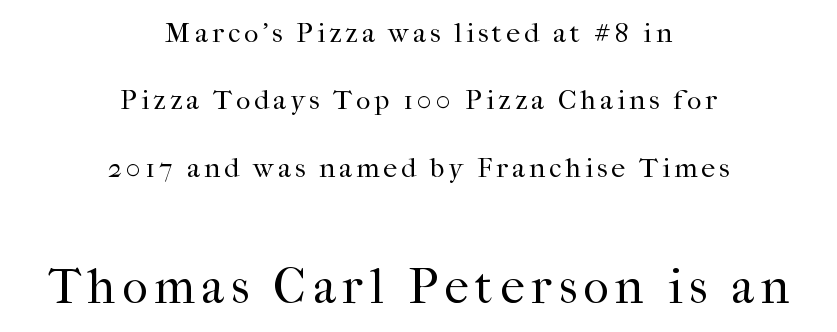
Q: Is the text bold? A: No.
Q: Is the text italic (slanted)? A: No, it is upright.
Q: Is the typeface a serif or a sans-serif typeface? A: Serif.
Q: Is the text underlined? A: No.
Q: How is the paragraph aligned? A: Centered.
Q: Is the spacing between lines tight, normal or loose? A: Loose.
Q: Which block of text is set in a larger size, the first (top) or the second (bottom)? A: The second (bottom) one.
Q: Width (condensed, normal, or wide)? A: Normal.
Q: Stroke contrast? A: High.
Q: x-height? A: Medium.
Q: Monospaced? A: No.
